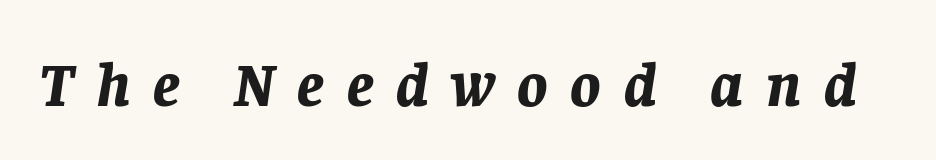
Q: Is the text bold? A: Yes.
Q: Is the text italic (slanted)? A: Yes, it leans right by about 8 degrees.
Q: Is the text underlined? A: No.
Q: Is the spacing between letters normal or unusually wide? A: Unusually wide.
Q: Width (condensed, normal, or wide)? A: Normal.
Q: Stroke contrast? A: Low.
Q: x-height? A: Large.
Q: Monospaced? A: No.
